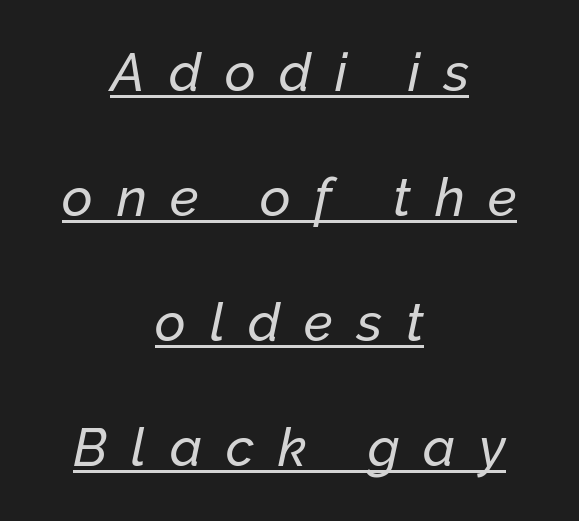
This sample uses expanded letter spacing, leaving extra air between glyphs. Notice how the stems are inclined rather than vertical — that's the hallmark of italics. Looks like someone drew a line under every word here. Note the varied advance widths — an 'i' is clearly narrower than an 'm'. The setting favours the middle, as headings and verse often do.
